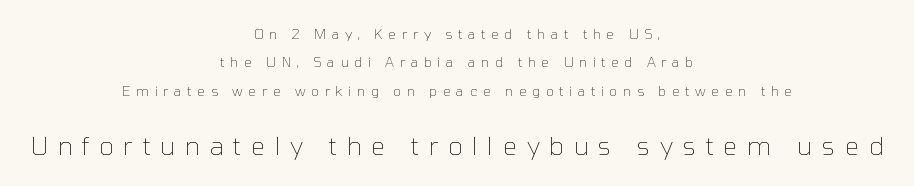
Weight class: somewhere from thin through regular. Horizontally, the lines are justified to the midpoint only. Posture: vertical. In this sample the second text group is rendered at the bigger scale. Loosely led — the rows are spread out. Plain, unruled lines of type.
